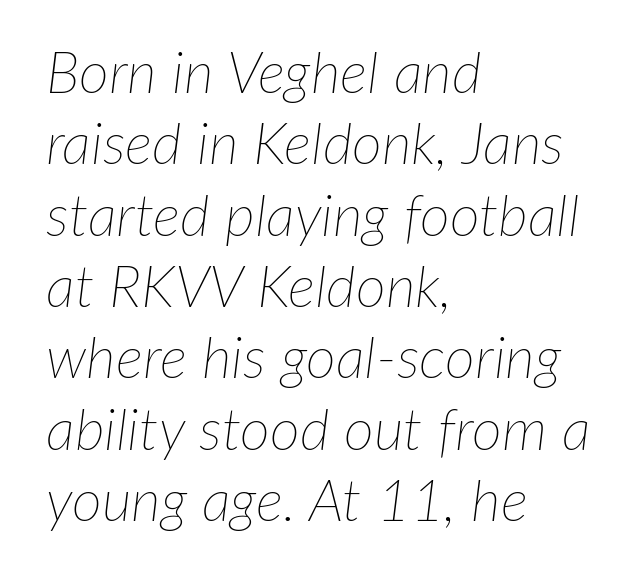
{"italic": "yes", "lean": "right", "slant_degrees": 7, "bold": "no", "weight": "thin", "width": "normal", "stroke_contrast": "low", "x_height": "medium", "monospaced": "no", "underline": "no", "align": "left", "line_spacing_ratio": 1.23, "letter_spacing": "normal", "letter_spacing_em": 0.0, "glyph_px": 58}
